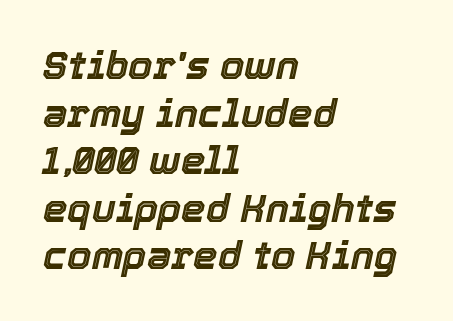
The image shows 39 px text type, italic (leaning right); set left-aligned, line spacing 1.22x, normal letter spacing, not underlined; a medium x-height.
